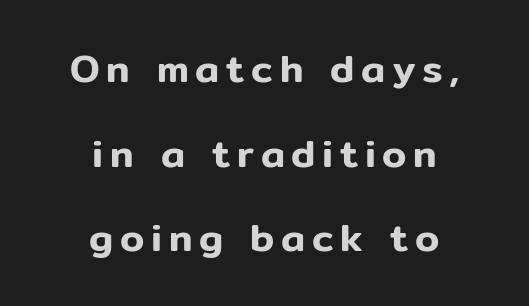
Unlike a traditional serif, this face leaves its strokes unadorned. Note the varied advance widths — an 'i' is clearly narrower than an 'm'. The gap between lines stays unmarked. Widely set lines give the paragraph a tall, airy silhouette. Characters remain perfectly vertical along every line.
